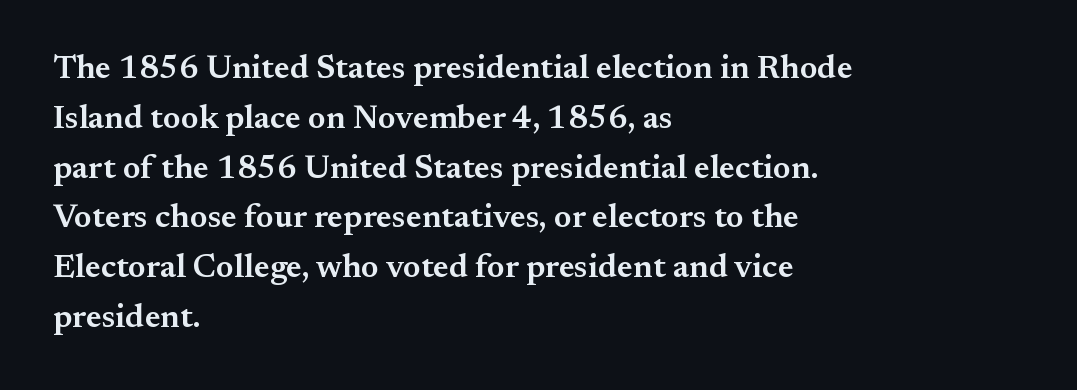
The image shows 33 px semibold serif type, upright; set left-aligned, normal line spacing (1.51x), normal letter spacing, not underlined; medium stroke contrast and a small x-height.
